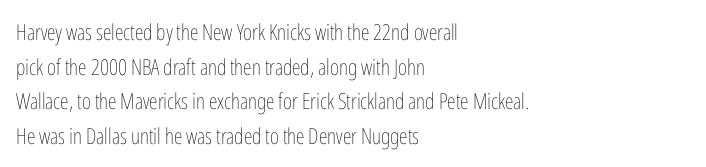
Which margin do the lines hug? The left one — the right edge is uneven. This is roman type, the default non-slanted kind. Summary of vertical rhythm: regular, with standard interline spacing. These glyphs show unthickened strokes, regular width or finer. The rendering keeps characters at their native spacing. The gap between lines stays unmarked.
